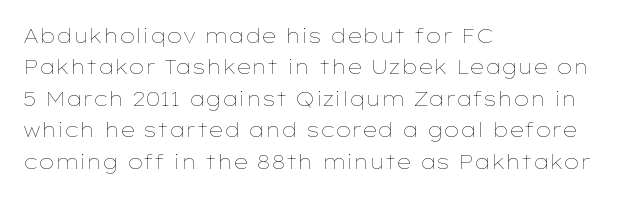
Line spacing here is normal. A typesetter would mark this as roman, not italic. The specimen omits any rule beneath the text block's lines. The rag falls on the right side of this text block. The characters are drawn with everyday or finer stroke widths.
